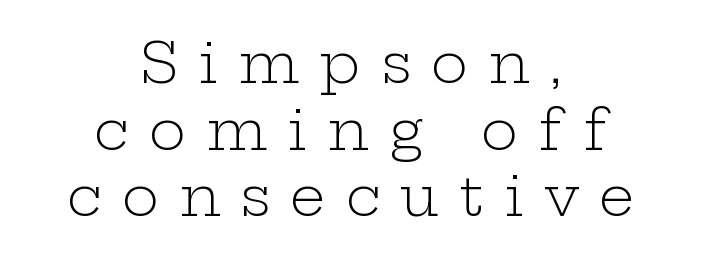
The image shows 56 px light, wide serif type, upright; set centered, line spacing 1.19x, unusually wide letter spacing (+0.36 em), not underlined; low stroke contrast and a medium x-height.
